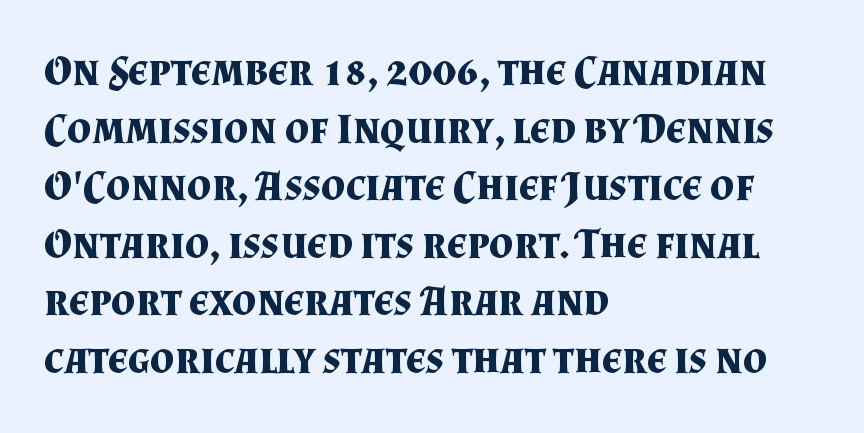
Little horizontal feet cap the strokes, marking this as serif type. The space beneath each line is pristine and unruled. Students, observe: this is what conventionally led text looks like. This is heavy type, rendered in bold.
